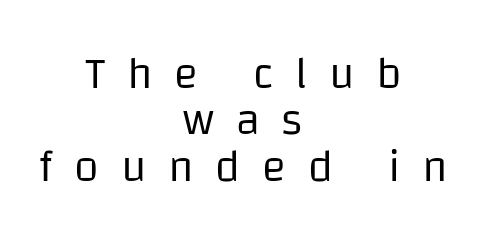
The image shows 45 px regular-weight sans-serif type, upright; set centered, tight line spacing (1.03x), unusually wide letter spacing (+0.48 em), not underlined; low stroke contrast and a large x-height.
